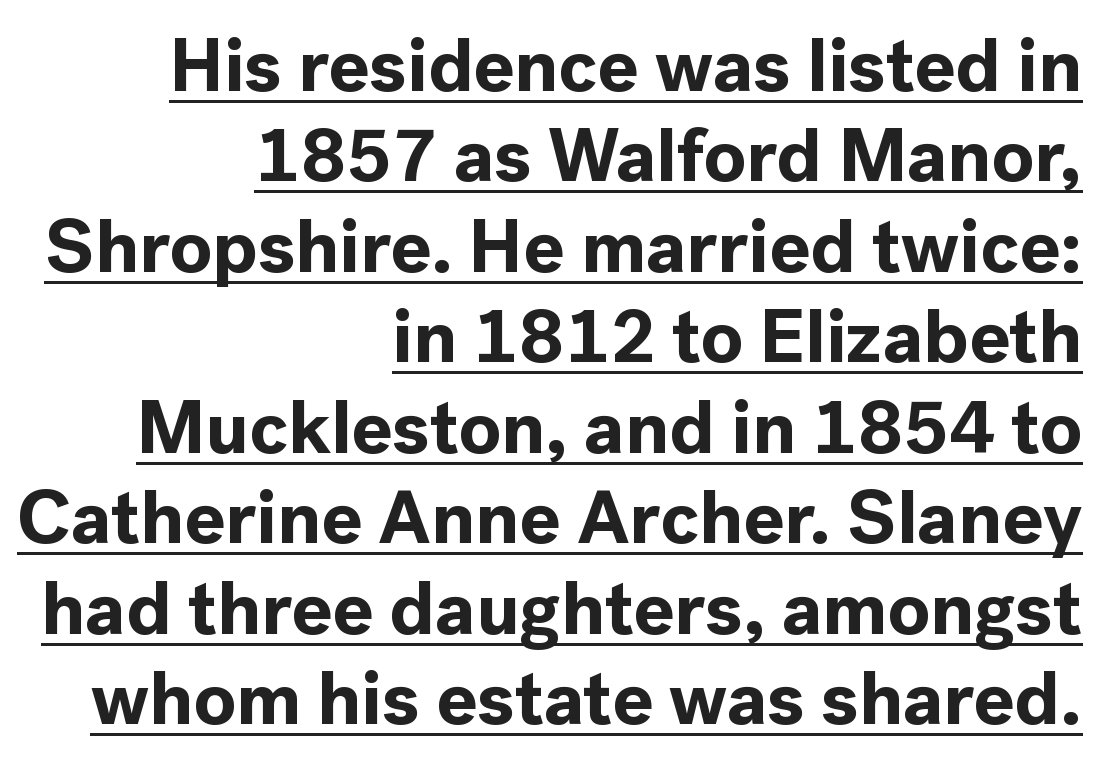
The image shows 76 px bold sans-serif type, upright; set right-aligned, line spacing 1.19x, normal letter spacing, underlined; a medium x-height.
